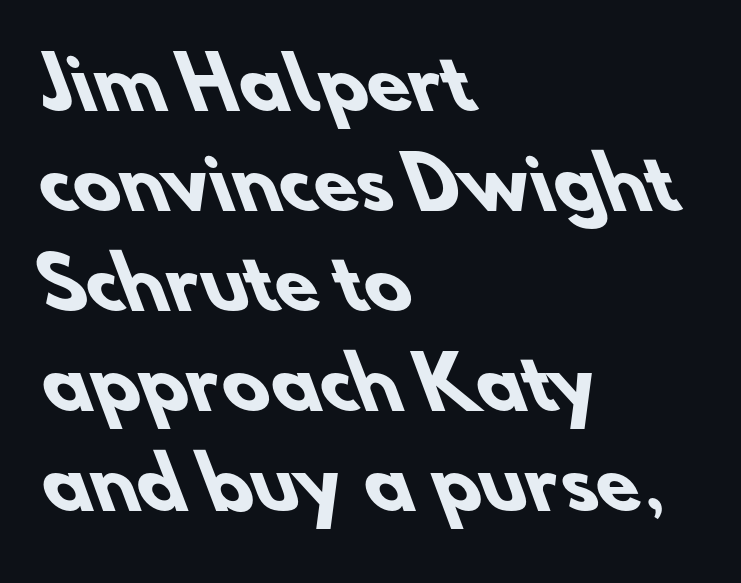
{"serif": "no", "bold": "yes", "weight": "heavy", "width": "normal", "stroke_contrast": "low", "x_height": "small", "monospaced": "no", "underline": "no", "align": "left", "line_spacing": "normal", "line_spacing_ratio": 1.43, "letter_spacing": "normal", "letter_spacing_em": 0.0, "glyph_px": 70}
